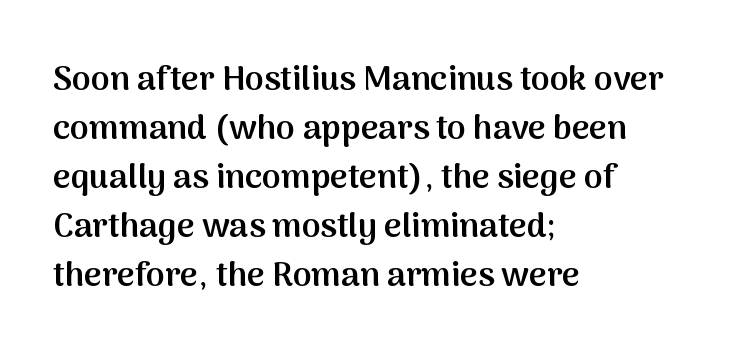
Q: Is the text bold? A: Semi-bold.
Q: Is the text italic (slanted)? A: No, it is upright.
Q: Is the typeface a serif or a sans-serif typeface? A: Sans-serif.
Q: Is the text underlined? A: No.
Q: How is the paragraph aligned? A: Left-aligned.
Q: Is the spacing between letters normal or unusually wide? A: Normal.
Q: Is the spacing between lines tight, normal or loose? A: Normal.
Q: Width (condensed, normal, or wide)? A: Normal.
Q: Stroke contrast? A: Medium.
Q: x-height? A: Medium.
Q: Monospaced? A: No.
